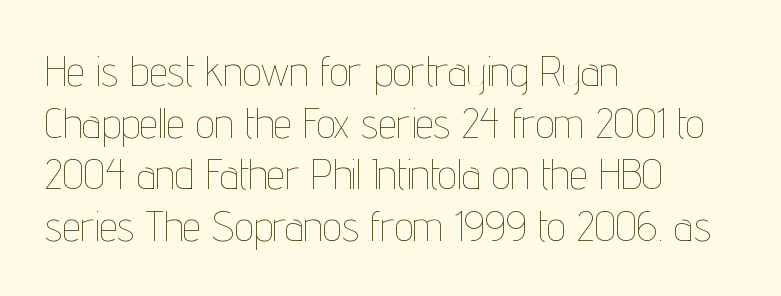
Q: Is the text bold? A: No.
Q: Is the text italic (slanted)? A: No, it is upright.
Q: Is the text underlined? A: No.
Q: How is the paragraph aligned? A: Left-aligned.
Q: Is the spacing between letters normal or unusually wide? A: Normal.
Q: Width (condensed, normal, or wide)? A: Condensed.
Q: Stroke contrast? A: Low.
Q: x-height? A: Medium.
Q: Monospaced? A: No.
